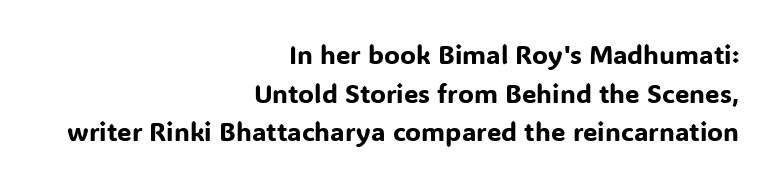
Clear beneath every line of the passage. Tall strokes in this sample are plumb rather than angled. If you measured baseline to baseline, you'd find a middling distance. All the whitespace from short lines collects on the left. Between one letter and the next there's only the usual sliver of space.
